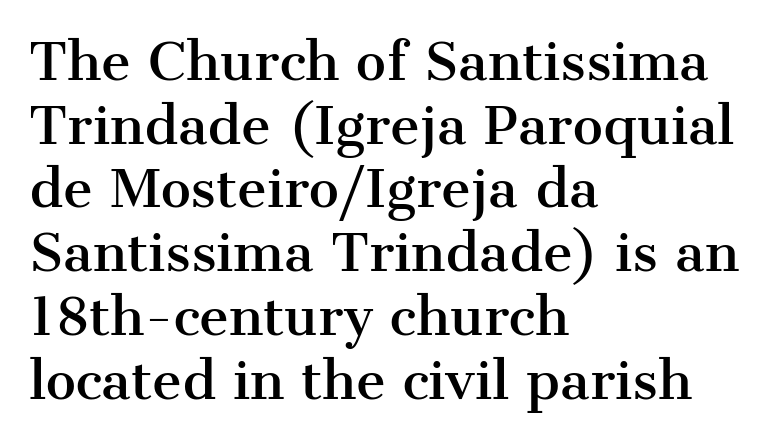
The image shows 51 px serif type, upright; set left-aligned, normal line spacing (1.25x), normal letter spacing, not underlined; medium stroke contrast and a medium x-height.
